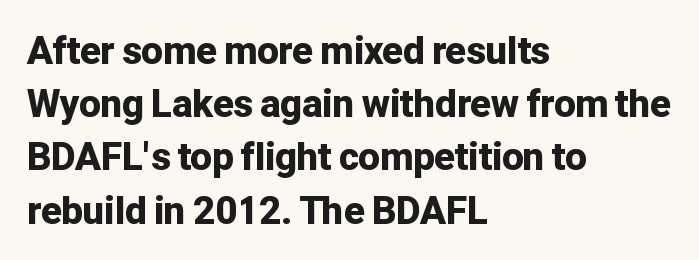
{"serif": "no", "italic": "no", "bold": "yes", "weight": "bold", "width": "normal", "stroke_contrast": "low", "x_height": "medium", "monospaced": "no", "underline": "no", "align": "left", "line_spacing": "normal", "line_spacing_ratio": 1.4, "letter_spacing": "normal", "letter_spacing_em": 0.0, "glyph_px": 38}
